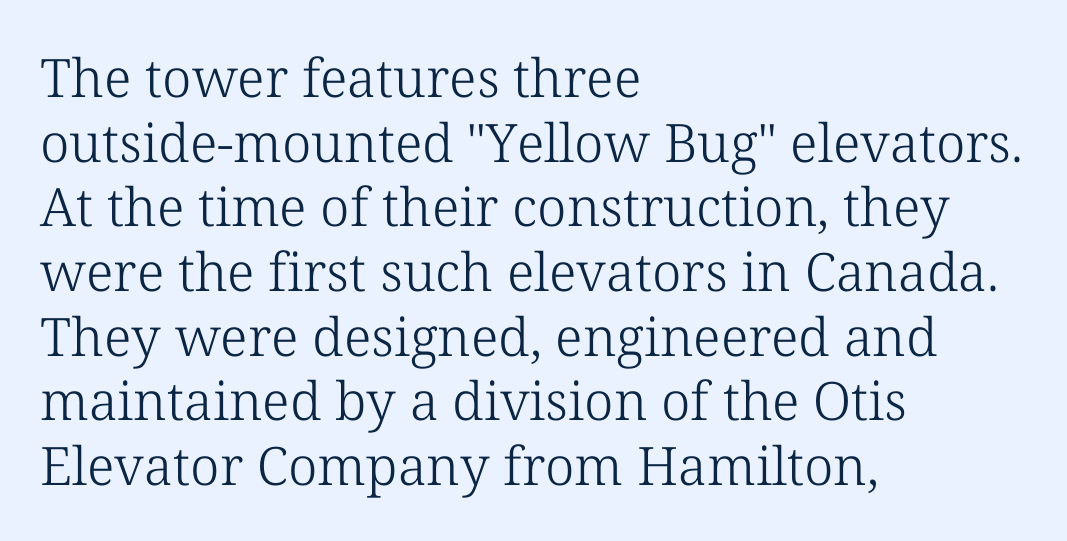
The image shows 53 px light serif type, upright; set left-aligned, line spacing 1.22x, normal letter spacing, not underlined; low stroke contrast and a medium x-height.
